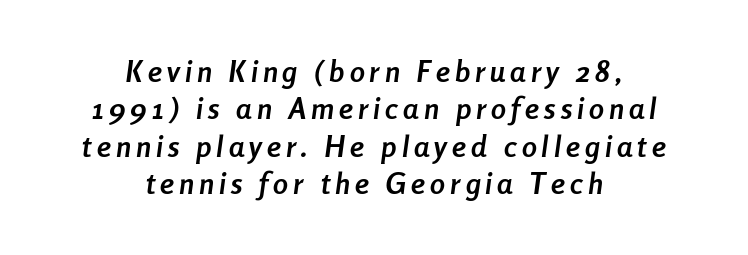
The image shows 30 px semibold, condensed type, italic (leaning right); set centered, normal line spacing (1.25x), not underlined; low stroke contrast and a medium x-height.
